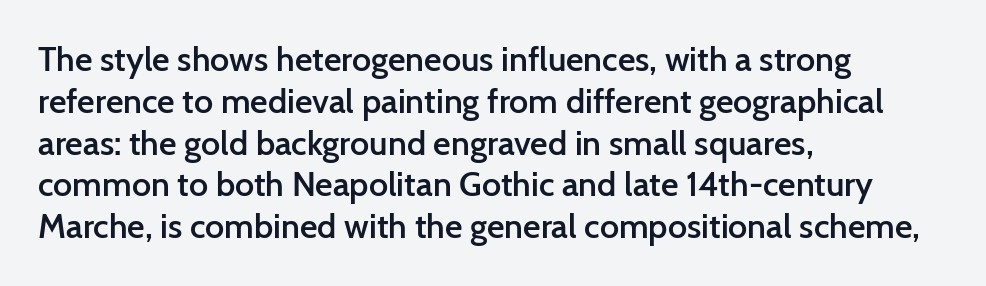
{"serif": "no", "italic": "no", "bold": "semi", "weight": "semibold", "width": "normal", "stroke_contrast": "low", "x_height": "medium", "monospaced": "no", "underline": "no", "align": "left", "line_spacing_ratio": 1.23, "letter_spacing": "normal", "letter_spacing_em": 0.0, "glyph_px": 34}
